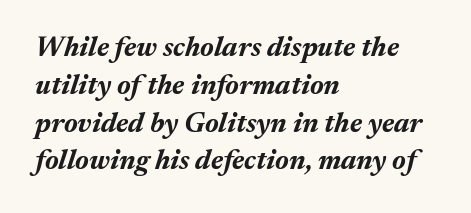
{"italic": "yes", "lean": "right", "slant_degrees": 17, "bold": "yes", "weight": "bold", "width": "normal", "stroke_contrast": "medium", "x_height": "medium", "monospaced": "no", "underline": "no", "align": "left", "line_spacing": "normal", "line_spacing_ratio": 1.35, "letter_spacing": "normal", "letter_spacing_em": 0.0, "glyph_px": 28}
